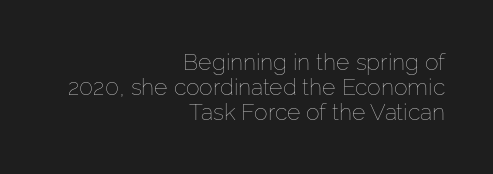
Clear beneath every line of the passage. Tracking value appears to be zero — textbook default spacing. Summary of vertical rhythm: compact, with narrow interline spacing. These lines stack with their right ends in a neat column.
